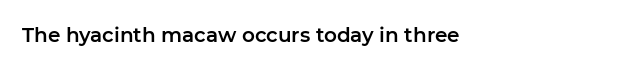
These lines keep a tight, regular rhythm from letter to letter. Unmarked baselines from the first word to the last. Italic: no, the glyphs are upright roman.
